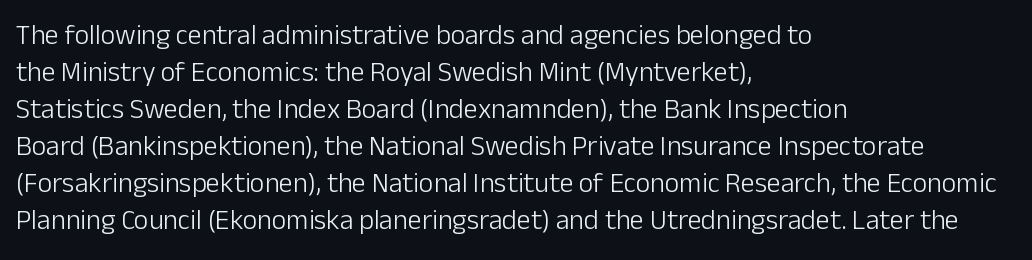
{"serif": "no", "italic": "no", "bold": "no", "weight": "light", "width": "normal", "stroke_contrast": "low", "x_height": "medium", "monospaced": "no", "underline": "no", "align": "left", "line_spacing": "normal", "line_spacing_ratio": 1.32, "letter_spacing": "normal", "letter_spacing_em": 0.0, "glyph_px": 28}
